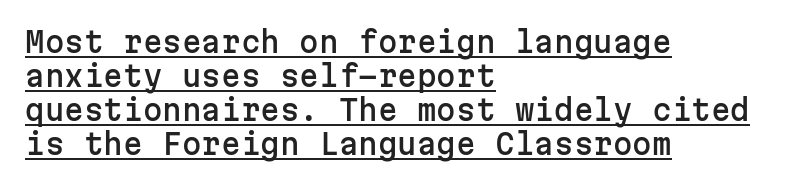
Q: Is the text italic (slanted)? A: No, it is upright.
Q: Is the typeface a serif or a sans-serif typeface? A: Sans-serif.
Q: Is the text underlined? A: Yes.
Q: How is the paragraph aligned? A: Left-aligned.
Q: Is the spacing between letters normal or unusually wide? A: Normal.
Q: Width (condensed, normal, or wide)? A: Normal.
Q: Stroke contrast? A: Low.
Q: x-height? A: Medium.
Q: Monospaced? A: Yes.
